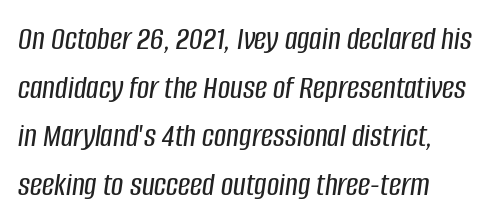
{"italic": "yes", "lean": "right", "slant_degrees": 8, "width": "condensed", "stroke_contrast": "low", "x_height": "large", "monospaced": "no", "underline": "no", "align": "left", "line_spacing": "normal", "line_spacing_ratio": 1.43, "letter_spacing": "normal", "letter_spacing_em": 0.0, "glyph_px": 34}
